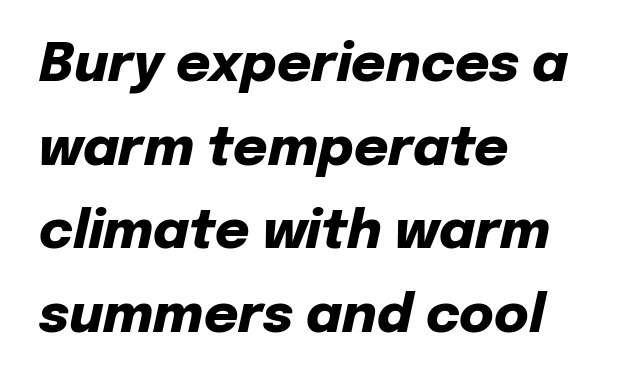
The words here are not underlined. Is there much room between lines? A standard amount, neither cramped nor airy. The paragraph has a hard left edge and a soft right edge. This sample has the flowing, uneven cadence of proportional lettering.
